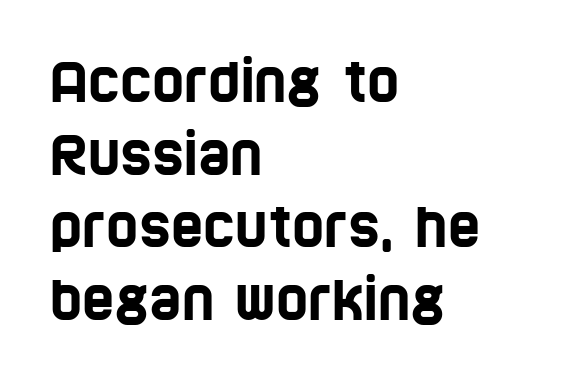
A sans-serif font was chosen for this passage. Type without underlining. Think of a printed novel: that variable character pitch is what you see here. Honestly, the letter spacing is just normal — you wouldn't notice it. The vertical gap from one line to the next is medium.
